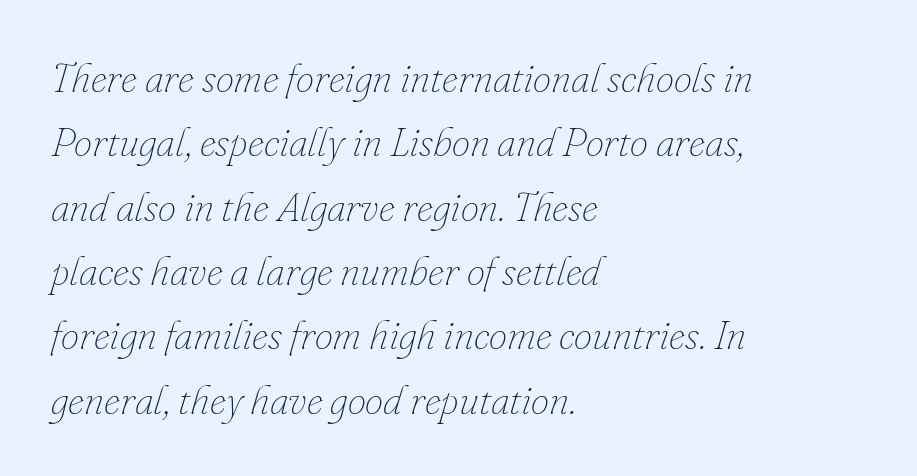
The weight would be labelled regular, book, light, or lighter still. Baseline-to-baseline distance is the conventional proportion of letter height. The lettering tilts uniformly, giving the passage an italic look. The rendering keeps characters at their native spacing. These lines are set flush left with a ragged right edge. A bare baseline throughout the passage.
